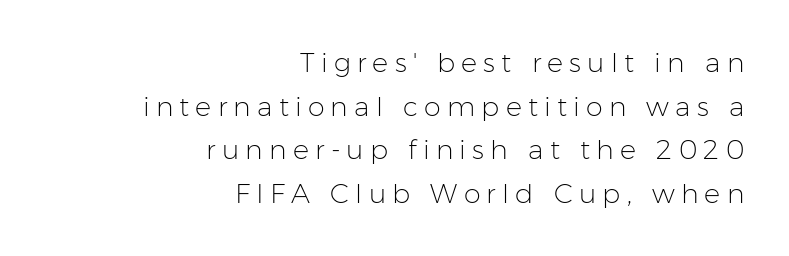
Check the space under the baseline: it is left empty. The characters are drawn with everyday or finer stroke widths. Each new line begins a customary step beneath the previous one. If you drew a line through each stem, it would be perfectly vertical.
